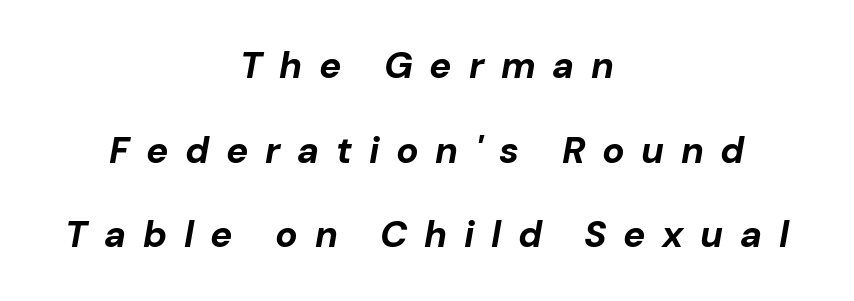
Q: Is the text bold? A: Yes.
Q: Is the text italic (slanted)? A: Yes, it leans right by about 10 degrees.
Q: Is the text underlined? A: No.
Q: How is the paragraph aligned? A: Centered.
Q: Is the spacing between letters normal or unusually wide? A: Unusually wide.
Q: Is the spacing between lines tight, normal or loose? A: Loose.
Q: Width (condensed, normal, or wide)? A: Normal.
Q: Stroke contrast? A: Low.
Q: x-height? A: Medium.
Q: Monospaced? A: No.
